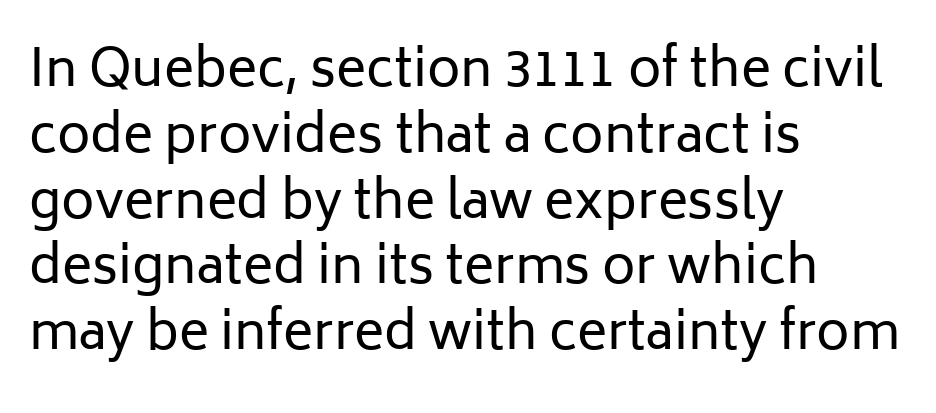
The image shows 51 px regular-weight sans-serif type, upright; set left-aligned, normal line spacing (1.29x), normal letter spacing, not underlined; low stroke contrast and a medium x-height.
